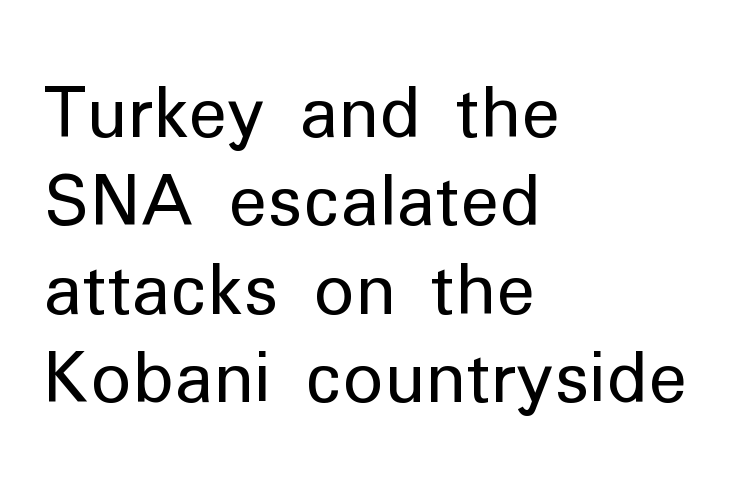
The image shows 69 px regular-weight sans-serif type, upright; set left-aligned, normal line spacing (1.28x), normal letter spacing, not underlined; low stroke contrast and a medium x-height.
